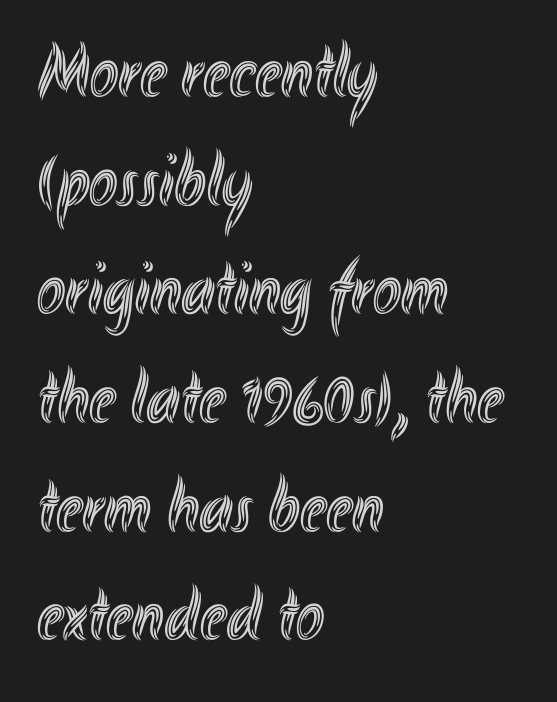
The image shows 76 px condensed type; set left-aligned, normal line spacing (1.43x), normal letter spacing, not underlined; a small x-height.
